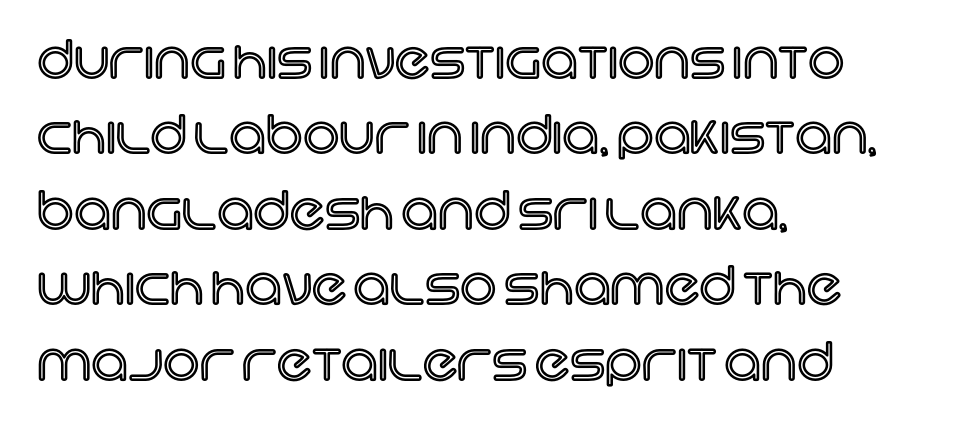
Q: Is the text italic (slanted)? A: No, it is upright.
Q: Is the text underlined? A: No.
Q: How is the paragraph aligned? A: Left-aligned.
Q: Is the spacing between letters normal or unusually wide? A: Normal.
Q: Is the spacing between lines tight, normal or loose? A: Normal.
Q: Width (condensed, normal, or wide)? A: Normal.
Q: x-height? A: Large.
Q: Monospaced? A: No.
